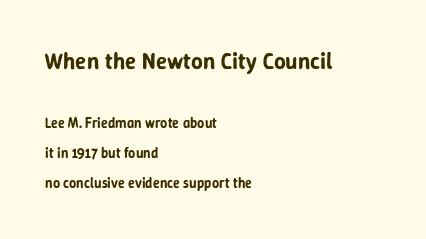
The image shows 23 px text type, upright; set left-aligned, loose line spacing (2.15x), normal letter spacing, not underlined; the first (top) block is 1.64x larger.
